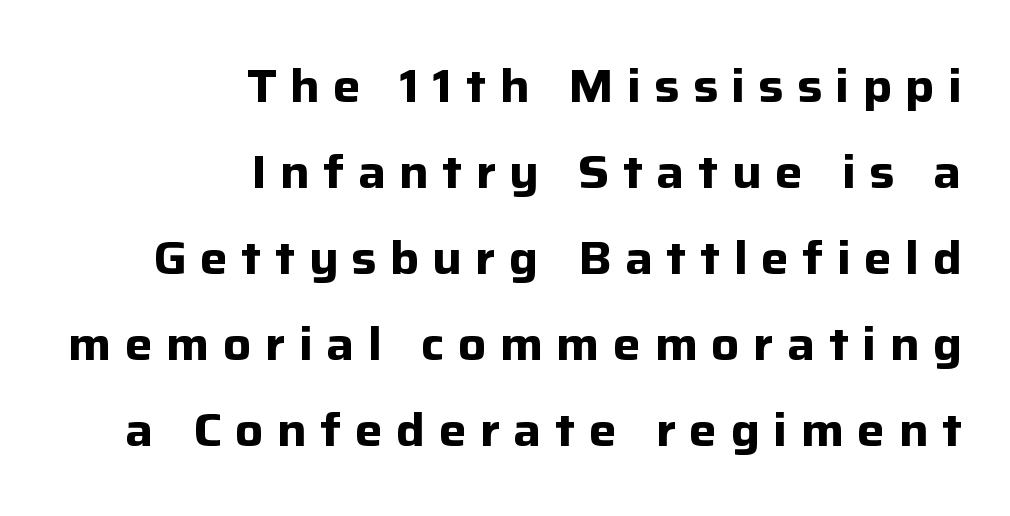
{"serif": "no", "italic": "no", "bold": "yes", "weight": "bold", "width": "normal", "stroke_contrast": "low", "x_height": "medium", "monospaced": "no", "underline": "no", "align": "right", "line_spacing_ratio": 1.83, "letter_spacing": "wide", "letter_spacing_em": 0.28, "glyph_px": 47}
